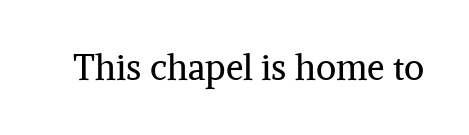
The image shows 35 px regular-weight serif type, upright; set normal letter spacing, not underlined; medium stroke contrast and a medium x-height.
